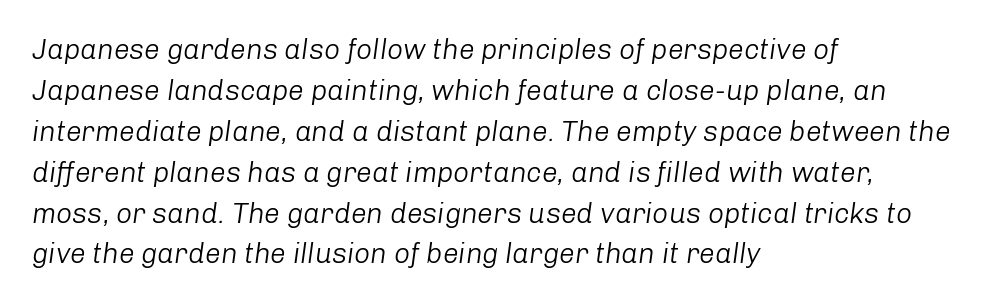
Q: Is the text bold? A: No.
Q: Is the text italic (slanted)? A: Yes, it leans right by about 8 degrees.
Q: Is the text underlined? A: No.
Q: How is the paragraph aligned? A: Left-aligned.
Q: Is the spacing between letters normal or unusually wide? A: Normal.
Q: Is the spacing between lines tight, normal or loose? A: Normal.
Q: Width (condensed, normal, or wide)? A: Normal.
Q: Stroke contrast? A: Low.
Q: x-height? A: Medium.
Q: Monospaced? A: No.
